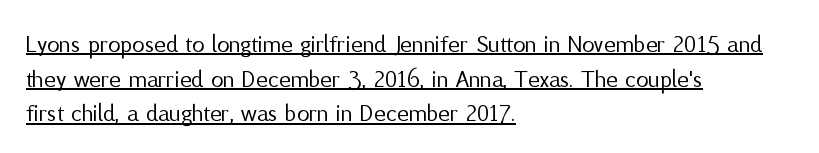
{"italic": "no", "bold": "no", "underline": "yes", "align": "left", "line_spacing": "normal", "line_spacing_ratio": 1.39, "letter_spacing": "normal", "letter_spacing_em": 0.0, "glyph_px": 25}
